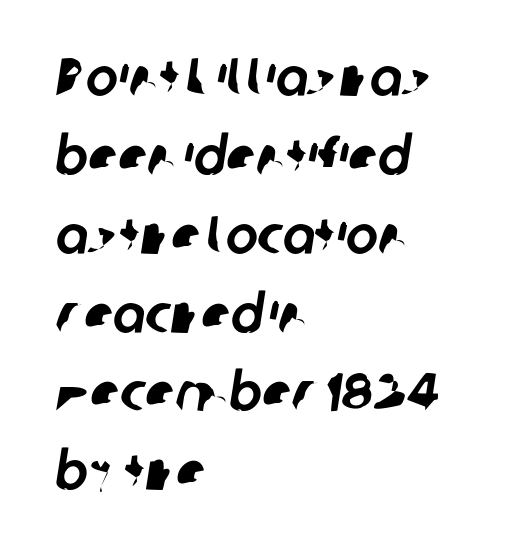
Q: Is the typeface a serif or a sans-serif typeface? A: Sans-serif.
Q: Is the text underlined? A: No.
Q: How is the paragraph aligned? A: Left-aligned.
Q: Is the spacing between letters normal or unusually wide? A: Normal.
Q: Is the spacing between lines tight, normal or loose? A: Normal.
Q: Width (condensed, normal, or wide)? A: Normal.
Q: Stroke contrast? A: Low.
Q: x-height? A: Medium.
Q: Monospaced? A: No.
